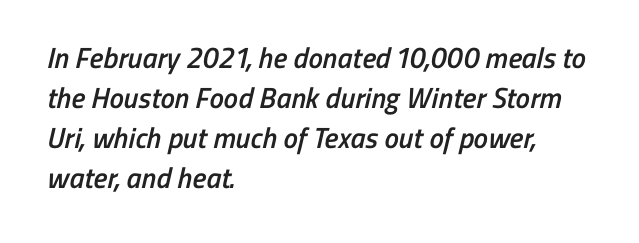
{"serif": "no", "bold": "semi", "weight": "semibold", "width": "condensed", "stroke_contrast": "low", "x_height": "medium", "monospaced": "no", "underline": "no", "align": "left", "line_spacing": "normal", "line_spacing_ratio": 1.38, "letter_spacing": "normal", "letter_spacing_em": 0.0, "glyph_px": 29}
